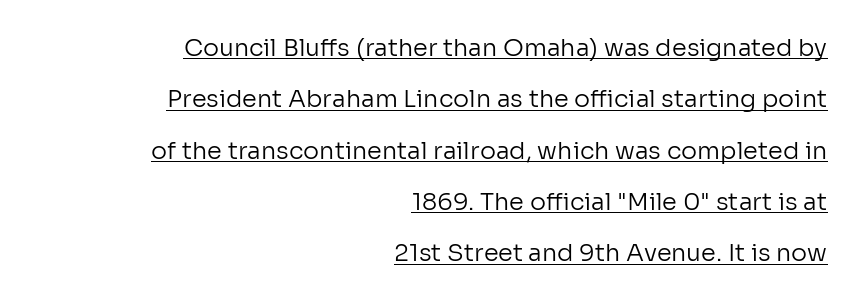
The image shows 24 px text type, upright; set right-aligned, loose line spacing (2.14x), normal letter spacing, underlined.
